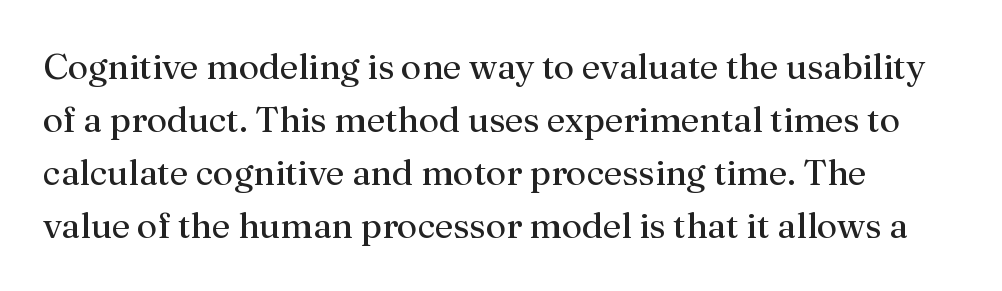
{"serif": "yes", "italic": "no", "bold": "no", "weight": "regular", "width": "normal", "stroke_contrast": "medium", "x_height": "medium", "monospaced": "no", "underline": "no", "align": "left", "line_spacing": "normal", "line_spacing_ratio": 1.47, "letter_spacing": "normal", "letter_spacing_em": 0.0, "glyph_px": 36}
